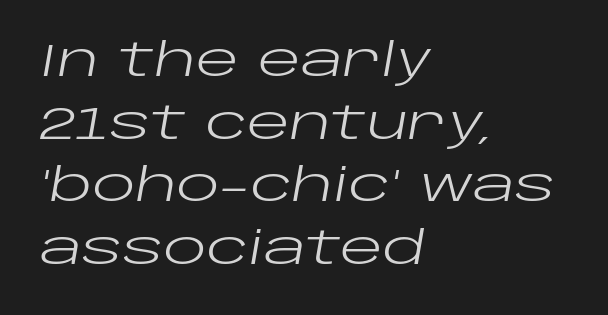
{"italic": "yes", "lean": "right", "slant_degrees": 10, "bold": "no", "weight": "regular", "width": "wide", "stroke_contrast": "low", "x_height": "large", "monospaced": "no", "underline": "no", "align": "left", "line_spacing": "normal", "line_spacing_ratio": 1.39, "letter_spacing": "normal", "letter_spacing_em": 0.0, "glyph_px": 45}
